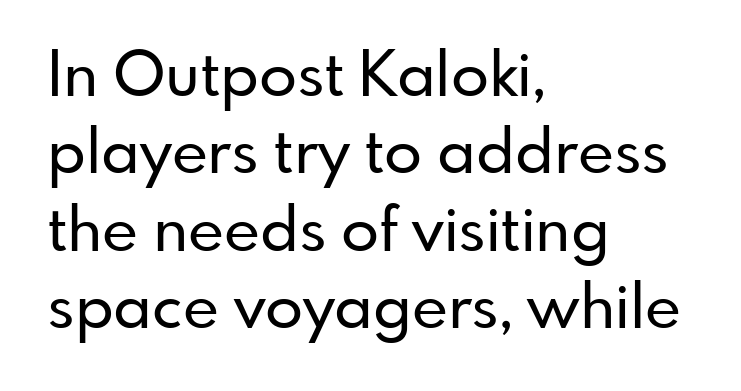
{"serif": "no", "italic": "no", "width": "normal", "stroke_contrast": "low", "x_height": "small", "monospaced": "no", "underline": "no", "align": "left", "line_spacing": "normal", "line_spacing_ratio": 1.25, "letter_spacing": "normal", "letter_spacing_em": 0.0, "glyph_px": 62}
